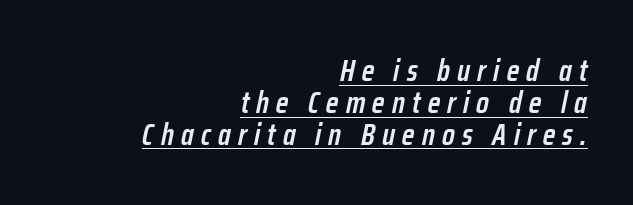
The image shows 30 px semibold, condensed type, italic (leaning right); set right-aligned, tight line spacing (1.06x), unusually wide letter spacing (+0.24 em), underlined; low stroke contrast and a medium x-height.
